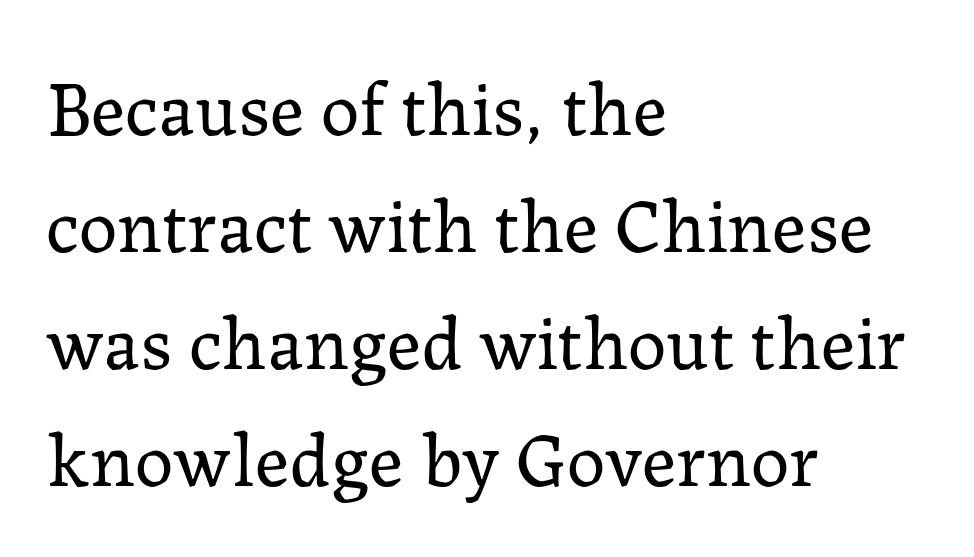
The image shows 77 px regular-weight serif type, upright; set left-aligned, normal line spacing (1.52x), normal letter spacing, not underlined; low stroke contrast and a medium x-height.
